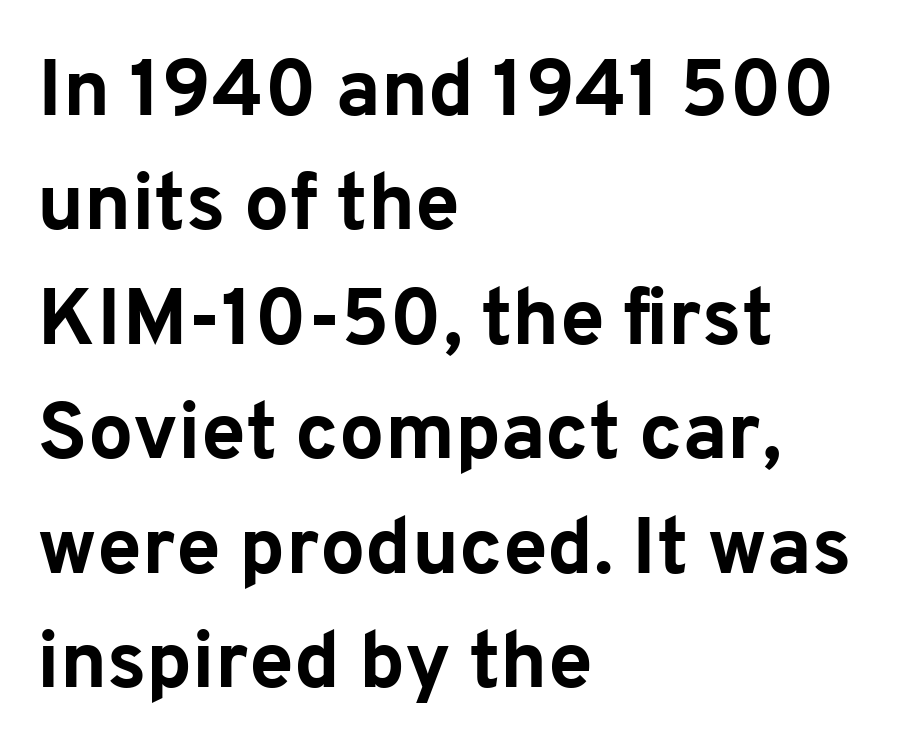
The image shows 80 px bold sans-serif type, upright; set left-aligned, normal line spacing (1.43x), normal letter spacing, not underlined; low stroke contrast and a medium x-height.
